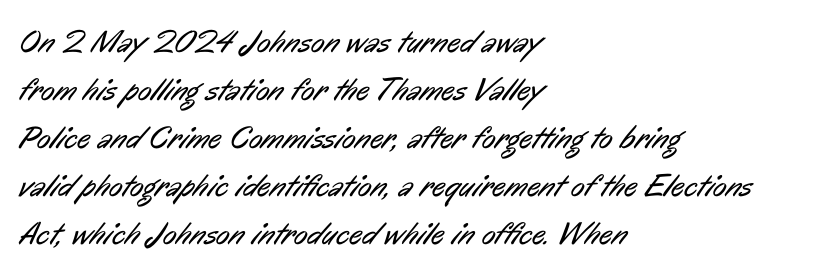
{"serif": "no", "bold": "no", "weight": "regular", "width": "condensed", "stroke_contrast": "low", "x_height": "medium", "monospaced": "no", "underline": "no", "align": "left", "line_spacing": "normal", "line_spacing_ratio": 1.5, "letter_spacing": "normal", "letter_spacing_em": 0.0, "glyph_px": 32}
